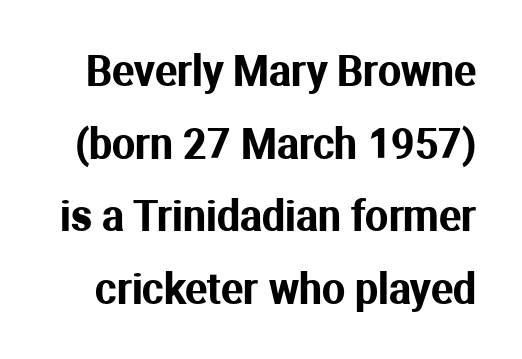
Q: Is the text italic (slanted)? A: No, it is upright.
Q: Is the typeface a serif or a sans-serif typeface? A: Sans-serif.
Q: Is the text underlined? A: No.
Q: Is the spacing between letters normal or unusually wide? A: Normal.
Q: Width (condensed, normal, or wide)? A: Normal.
Q: Stroke contrast? A: Medium.
Q: x-height? A: Medium.
Q: Monospaced? A: No.
